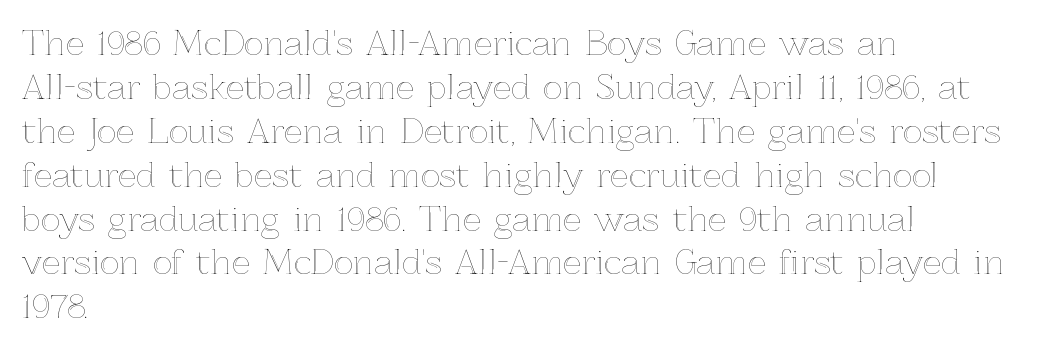
Each letter keeps its own natural width here, so spacing adapts to shape. Letter spacing: default. Leftover space on each line is placed entirely after the last word. This sample uses an upright cut, with every glyph sitting square on the baseline. Bare-footed words on every line.
